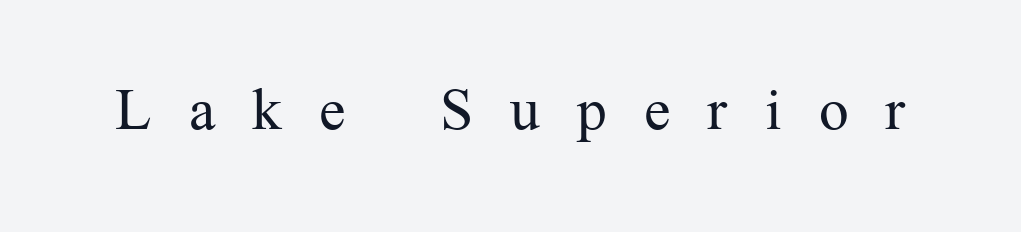
The image shows 79 px light serif type, upright; set unusually wide letter spacing (+0.47 em), not underlined; medium stroke contrast and a medium x-height.
